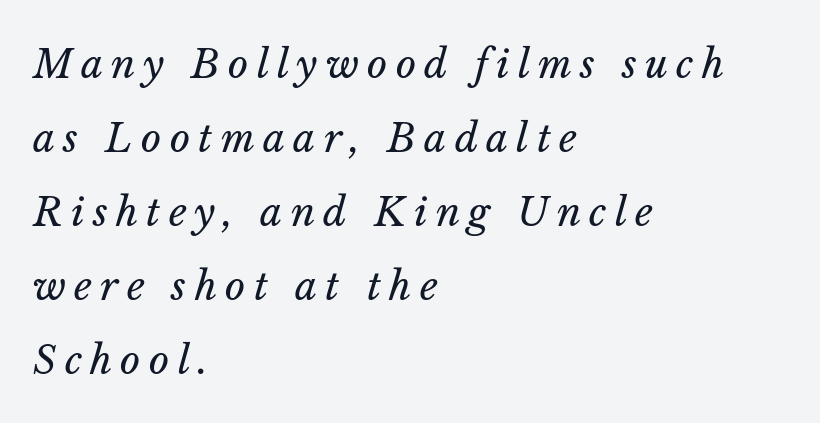
{"italic": "yes", "lean": "right", "slant_degrees": 14, "bold": "no", "weight": "regular", "width": "normal", "stroke_contrast": "low", "x_height": "medium", "monospaced": "no", "underline": "no", "align": "left", "line_spacing": "loose", "line_spacing_ratio": 1.9, "letter_spacing": "wide", "letter_spacing_em": 0.21, "glyph_px": 39}
